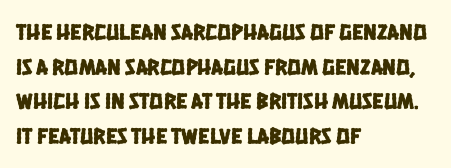
Q: Is the text underlined? A: No.
Q: How is the paragraph aligned? A: Left-aligned.
Q: Is the spacing between letters normal or unusually wide? A: Normal.
Q: Is the spacing between lines tight, normal or loose? A: Normal.
